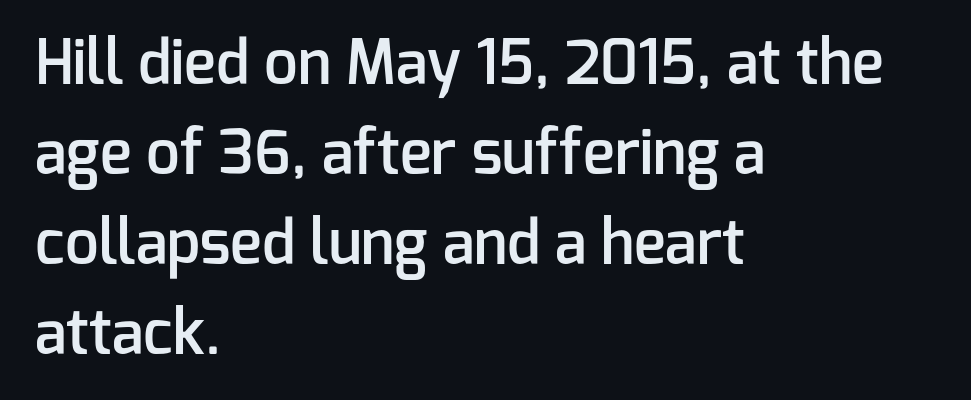
Emphasis by weight is partial: semibold. The typesetter chose a ragged-right arrangement here. Think of a printed novel: that variable character pitch is what you see here. You can tell from the bare stems that sans-serif type was used.
